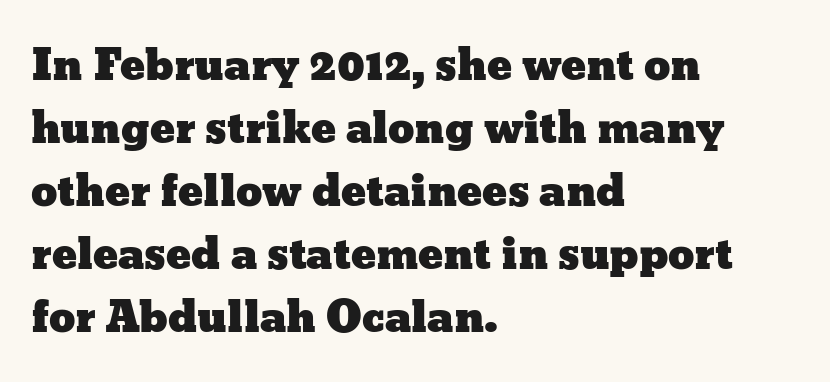
Descender tails drop into unmarked territory. A classic flush-left, rag-right setting is used for this passage. How are the letters spaced? Ordinarily, with no added tracking. The designer left line spacing at the default.
